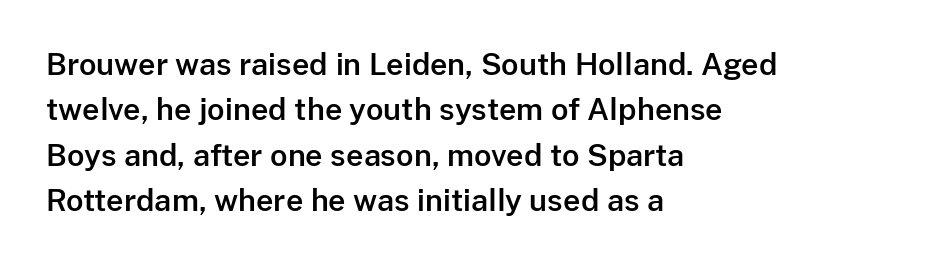
Q: Is the text italic (slanted)? A: No, it is upright.
Q: Is the typeface a serif or a sans-serif typeface? A: Sans-serif.
Q: Is the text underlined? A: No.
Q: How is the paragraph aligned? A: Left-aligned.
Q: Is the spacing between letters normal or unusually wide? A: Normal.
Q: Is the spacing between lines tight, normal or loose? A: Normal.
Q: Width (condensed, normal, or wide)? A: Normal.
Q: Stroke contrast? A: Low.
Q: x-height? A: Medium.
Q: Monospaced? A: No.
